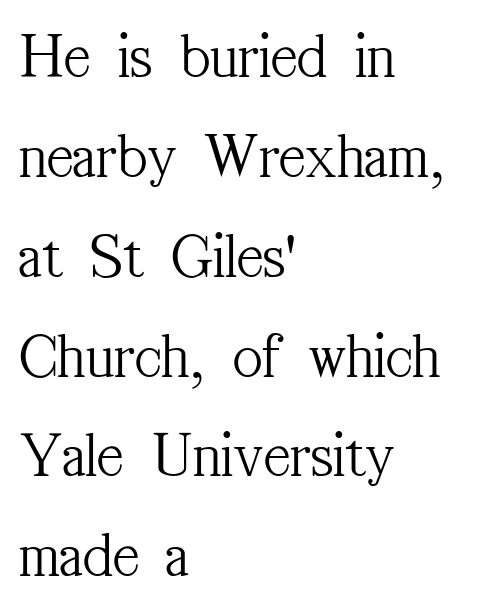
The image shows 64 px light, condensed serif type, upright; set left-aligned, normal line spacing (1.56x), normal letter spacing, not underlined; medium stroke contrast and a medium x-height.
